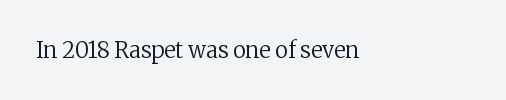
{"italic": "no", "bold": "no", "underline": "no", "align": "left", "letter_spacing": "normal", "letter_spacing_em": 0.0, "glyph_px": 22}
